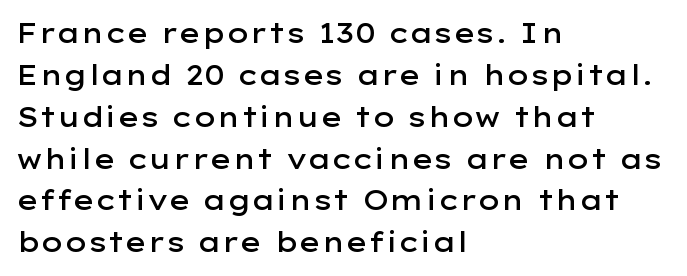
The image shows 27 px text type, upright; set left-aligned, normal line spacing (1.55x), normal letter spacing, not underlined.
